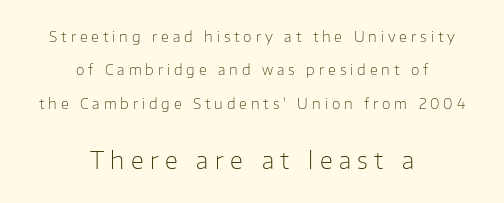
Q: Is the text bold? A: No.
Q: Is the text italic (slanted)? A: No, it is upright.
Q: Is the text underlined? A: No.
Q: How is the paragraph aligned? A: Centered.
Q: Is the spacing between letters normal or unusually wide? A: Unusually wide.
Q: Is the spacing between lines tight, normal or loose? A: Loose.
Q: Which block of text is set in a larger size, the first (top) or the second (bottom)? A: The second (bottom) one.
